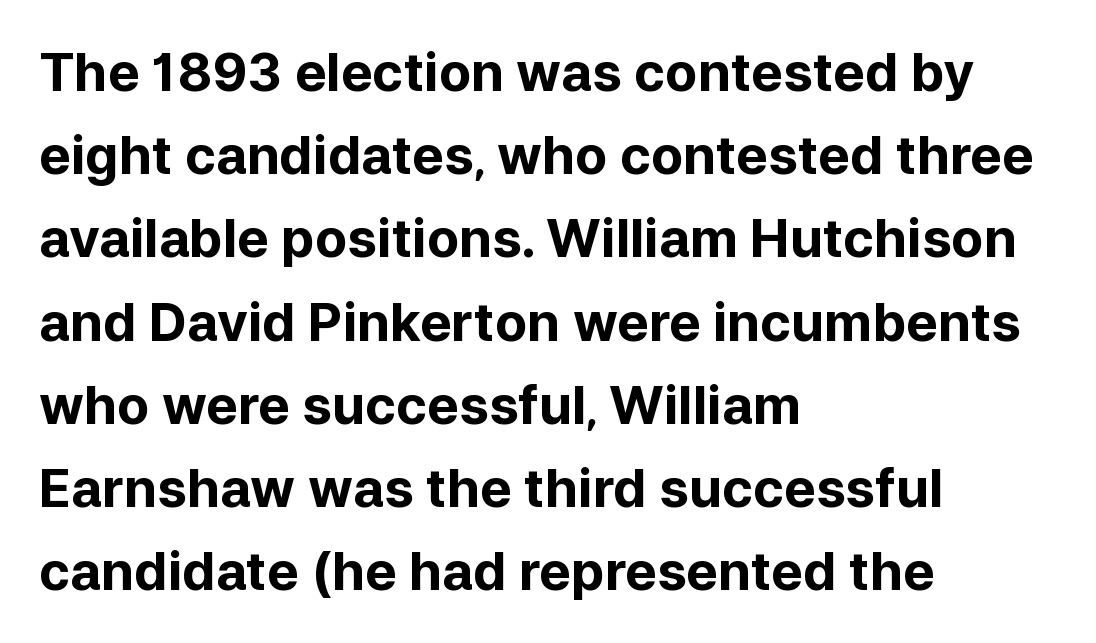
Q: Is the text bold? A: Yes.
Q: Is the text italic (slanted)? A: No, it is upright.
Q: Is the typeface a serif or a sans-serif typeface? A: Sans-serif.
Q: Is the text underlined? A: No.
Q: How is the paragraph aligned? A: Left-aligned.
Q: Is the spacing between letters normal or unusually wide? A: Normal.
Q: Is the spacing between lines tight, normal or loose? A: Normal.
Q: Width (condensed, normal, or wide)? A: Normal.
Q: Stroke contrast? A: Low.
Q: x-height? A: Medium.
Q: Monospaced? A: No.
